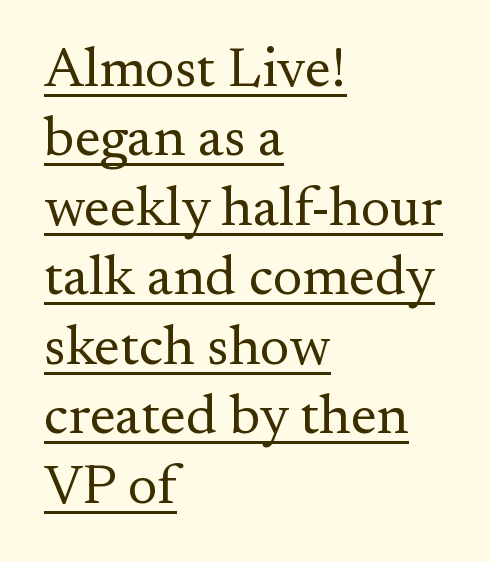
{"serif": "yes", "italic": "no", "bold": "no", "weight": "regular", "width": "normal", "stroke_contrast": "medium", "x_height": "small", "monospaced": "no", "underline": "yes", "align": "left", "line_spacing_ratio": 1.24, "letter_spacing": "normal", "letter_spacing_em": 0.0, "glyph_px": 56}
